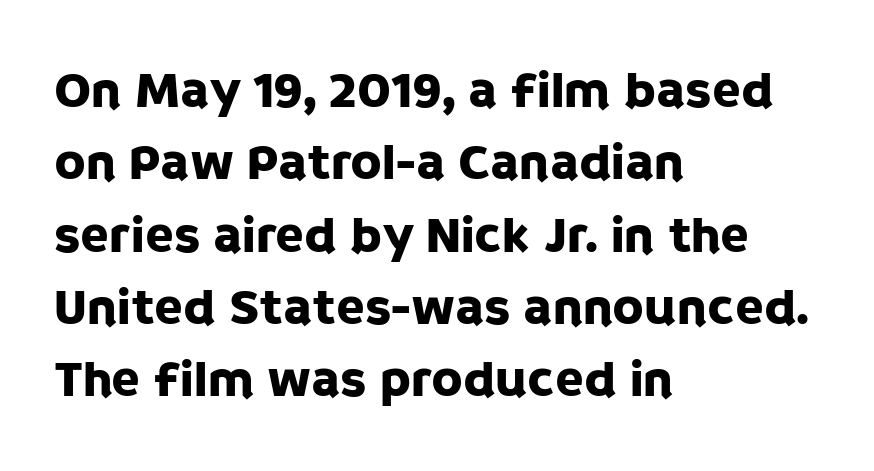
{"serif": "no", "italic": "no", "width": "normal", "stroke_contrast": "low", "x_height": "large", "monospaced": "no", "underline": "no", "align": "left", "line_spacing": "normal", "line_spacing_ratio": 1.39, "letter_spacing": "normal", "letter_spacing_em": 0.0, "glyph_px": 52}
